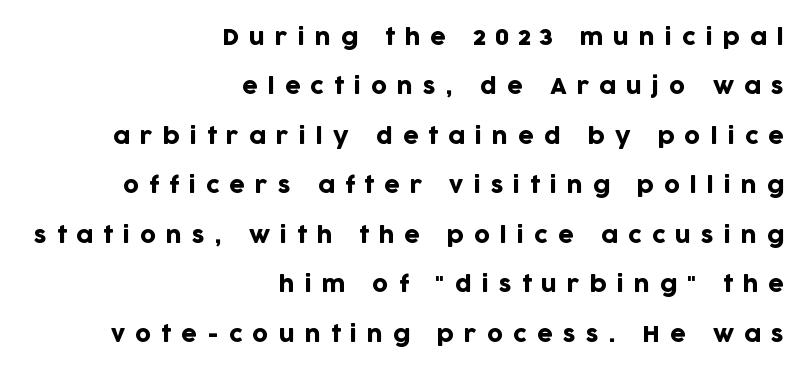
{"italic": "no", "underline": "no", "align": "right", "line_spacing": "loose", "line_spacing_ratio": 2.25, "letter_spacing": "wide", "letter_spacing_em": 0.46, "glyph_px": 22}
